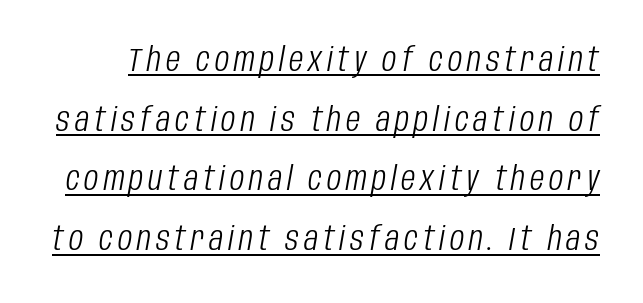
{"italic": "yes", "lean": "right", "slant_degrees": 10, "bold": "no", "weight": "light", "width": "condensed", "stroke_contrast": "low", "x_height": "large", "monospaced": "no", "underline": "yes", "line_spacing_ratio": 1.81, "glyph_px": 33}
